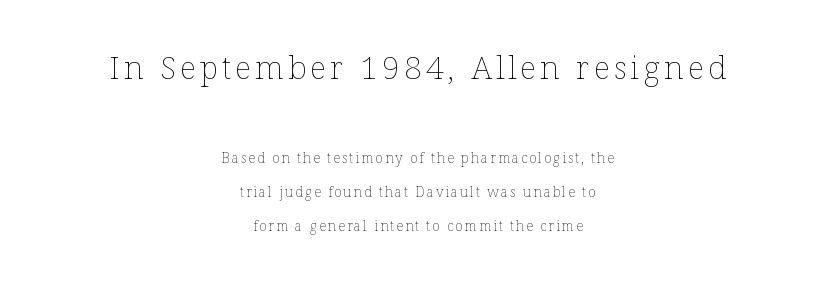
{"italic": "no", "bold": "no", "weight": "thin", "width": "normal", "stroke_contrast": "low", "x_height": "medium", "monospaced": "no", "underline": "no", "align": "center", "line_spacing": "loose", "line_spacing_ratio": 2.44, "larger_block": "first", "size_ratio": 2.29, "glyph_px": 32}
